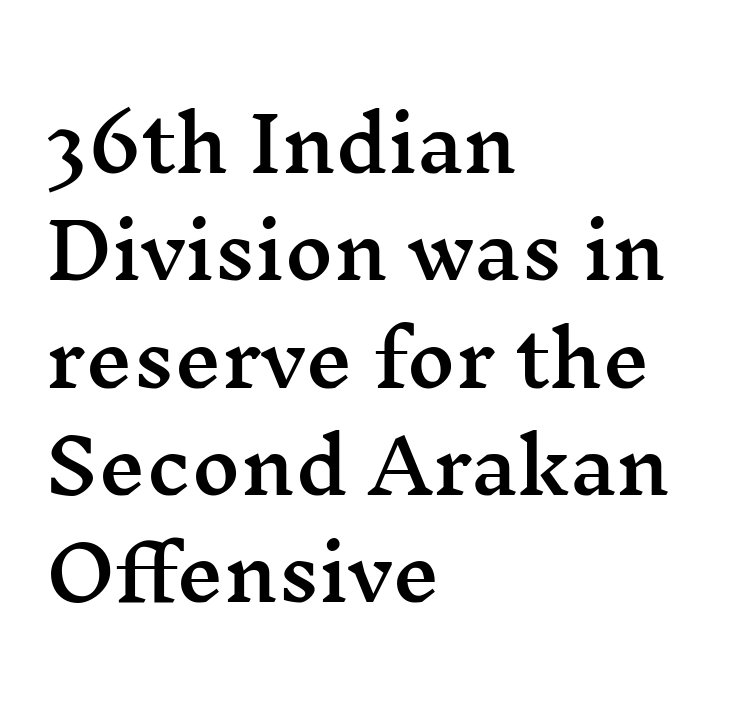
{"serif": "yes", "italic": "no", "width": "wide", "stroke_contrast": "medium", "x_height": "medium", "monospaced": "no", "underline": "no", "align": "left", "line_spacing": "normal", "line_spacing_ratio": 1.45, "letter_spacing": "normal", "letter_spacing_em": 0.0, "glyph_px": 74}
